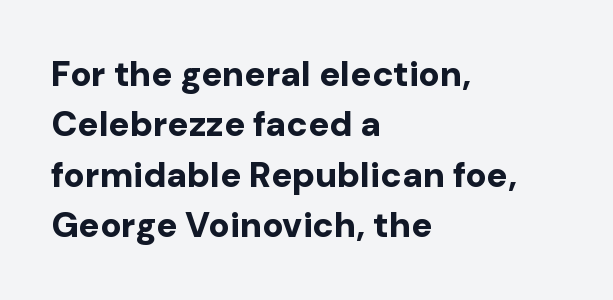
Q: Is the text bold? A: Yes.
Q: Is the text italic (slanted)? A: No, it is upright.
Q: Is the typeface a serif or a sans-serif typeface? A: Sans-serif.
Q: Is the text underlined? A: No.
Q: How is the paragraph aligned? A: Left-aligned.
Q: Is the spacing between letters normal or unusually wide? A: Normal.
Q: Is the spacing between lines tight, normal or loose? A: Normal.
Q: Width (condensed, normal, or wide)? A: Normal.
Q: Stroke contrast? A: Low.
Q: x-height? A: Medium.
Q: Monospaced? A: No.
